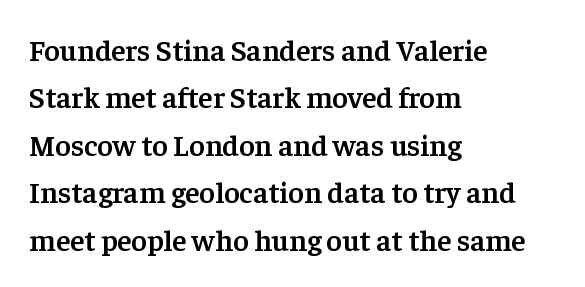
Italic: no, the glyphs are upright roman. Character widths vary here, with narrow letters taking less room than wide ones. Glyph-to-glyph distance matches everyday printed text. Honestly, the row spacing looks completely unremarkable. This sample uses a serif face.
